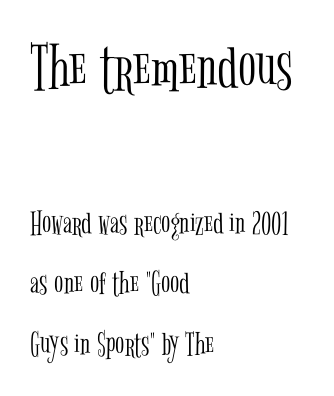
Character widths vary here, with narrow letters taking less room than wide ones. No chunkiness to these letters — they're not bold. The text block is weighted toward the left margin, trailing off unevenly rightward. In terms of letterform style, serifs are clearly present.
